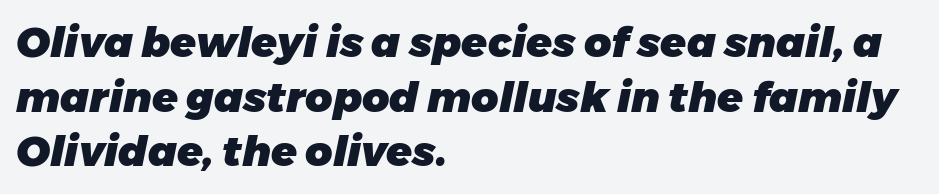
{"italic": "yes", "lean": "right", "slant_degrees": 11, "bold": "yes", "weight": "heavy", "width": "normal", "stroke_contrast": "low", "x_height": "medium", "monospaced": "no", "underline": "no", "align": "left", "line_spacing": "normal", "line_spacing_ratio": 1.3, "letter_spacing": "normal", "letter_spacing_em": 0.0, "glyph_px": 42}
